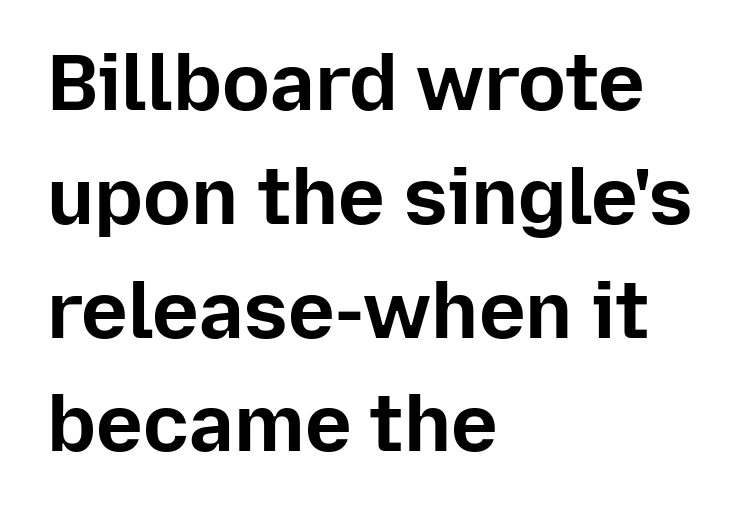
The image shows 79 px bold sans-serif type, upright; set left-aligned, normal line spacing (1.44x), normal letter spacing, not underlined; low stroke contrast and a medium x-height.
